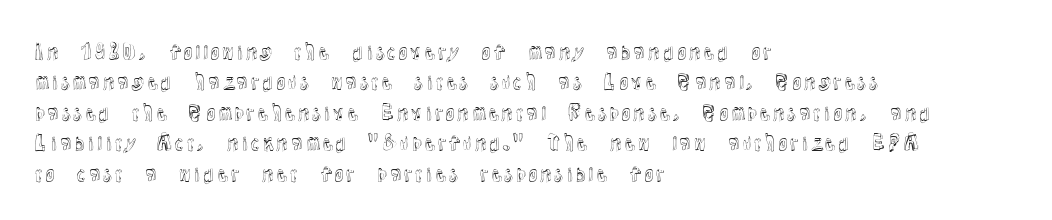
Q: Is the text italic (slanted)? A: No, it is upright.
Q: Is the text underlined? A: No.
Q: How is the paragraph aligned? A: Left-aligned.
Q: Is the spacing between letters normal or unusually wide? A: Normal.
Q: Is the spacing between lines tight, normal or loose? A: Normal.
